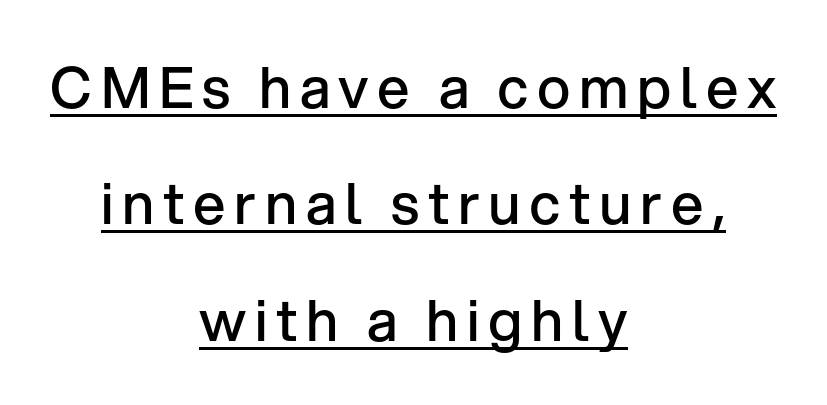
Q: Is the text bold? A: Semi-bold.
Q: Is the text italic (slanted)? A: No, it is upright.
Q: Is the typeface a serif or a sans-serif typeface? A: Sans-serif.
Q: Is the text underlined? A: Yes.
Q: How is the paragraph aligned? A: Centered.
Q: Is the spacing between lines tight, normal or loose? A: Loose.
Q: Width (condensed, normal, or wide)? A: Normal.
Q: Stroke contrast? A: Low.
Q: x-height? A: Medium.
Q: Monospaced? A: No.
